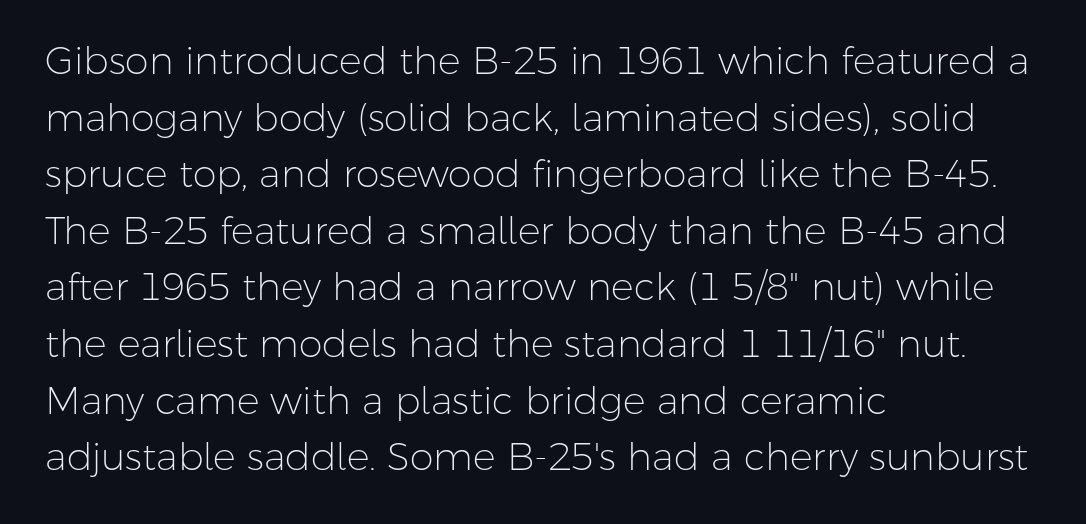
{"serif": "no", "italic": "no", "bold": "no", "weight": "light", "width": "normal", "stroke_contrast": "low", "x_height": "medium", "monospaced": "no", "underline": "no", "align": "left", "line_spacing": "normal", "line_spacing_ratio": 1.49, "letter_spacing": "normal", "letter_spacing_em": 0.0, "glyph_px": 38}
